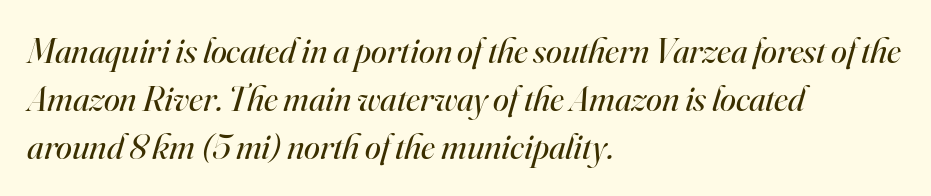
Q: Is the text bold? A: No.
Q: Is the text italic (slanted)? A: Yes, it leans right by about 16 degrees.
Q: Is the typeface a serif or a sans-serif typeface? A: Serif.
Q: Is the text underlined? A: No.
Q: How is the paragraph aligned? A: Left-aligned.
Q: Is the spacing between letters normal or unusually wide? A: Normal.
Q: Is the spacing between lines tight, normal or loose? A: Normal.
Q: Width (condensed, normal, or wide)? A: Normal.
Q: Stroke contrast? A: High.
Q: x-height? A: Small.
Q: Monospaced? A: No.
